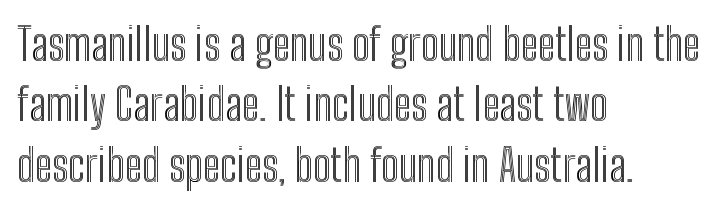
The image shows 44 px condensed type, upright; set left-aligned, normal line spacing (1.37x), normal letter spacing, not underlined; a medium x-height.
